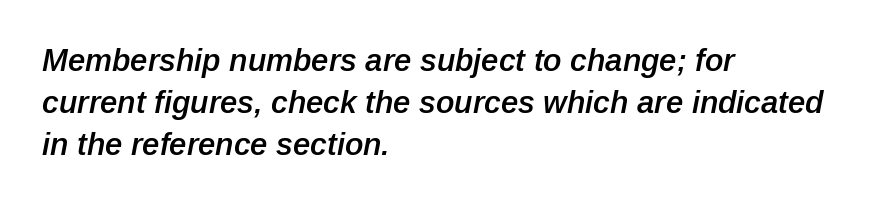
Q: Is the text bold? A: Semi-bold.
Q: Is the text italic (slanted)? A: Yes, it leans right by about 12 degrees.
Q: Is the text underlined? A: No.
Q: How is the paragraph aligned? A: Left-aligned.
Q: Is the spacing between letters normal or unusually wide? A: Normal.
Q: Is the spacing between lines tight, normal or loose? A: Normal.
Q: Width (condensed, normal, or wide)? A: Normal.
Q: Stroke contrast? A: Low.
Q: x-height? A: Medium.
Q: Monospaced? A: No.
